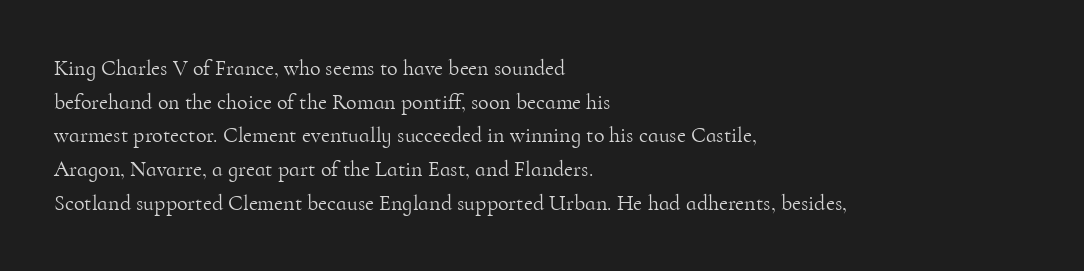
Q: Is the text bold? A: No.
Q: Is the text italic (slanted)? A: No, it is upright.
Q: Is the text underlined? A: No.
Q: How is the paragraph aligned? A: Left-aligned.
Q: Is the spacing between letters normal or unusually wide? A: Normal.
Q: Is the spacing between lines tight, normal or loose? A: Normal.
